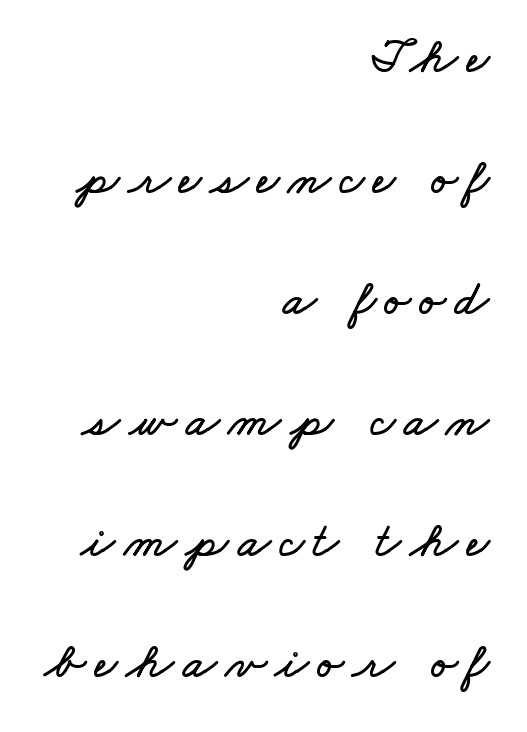
Letters rest on an invisible, unmarked baseline. Summary of vertical rhythm: relaxed, with wide interline spacing. The face used here is proportionally spaced, like ordinary book or web type. Horizontally, the lines are justified to the trailing edge only.
